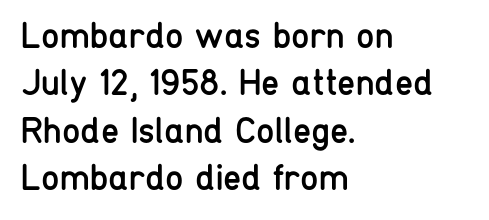
Q: Is the text bold? A: No.
Q: Is the text italic (slanted)? A: No, it is upright.
Q: Is the typeface a serif or a sans-serif typeface? A: Sans-serif.
Q: Is the text underlined? A: No.
Q: How is the paragraph aligned? A: Left-aligned.
Q: Is the spacing between letters normal or unusually wide? A: Normal.
Q: Is the spacing between lines tight, normal or loose? A: Normal.
Q: Width (condensed, normal, or wide)? A: Condensed.
Q: Stroke contrast? A: Low.
Q: x-height? A: Medium.
Q: Monospaced? A: No.
